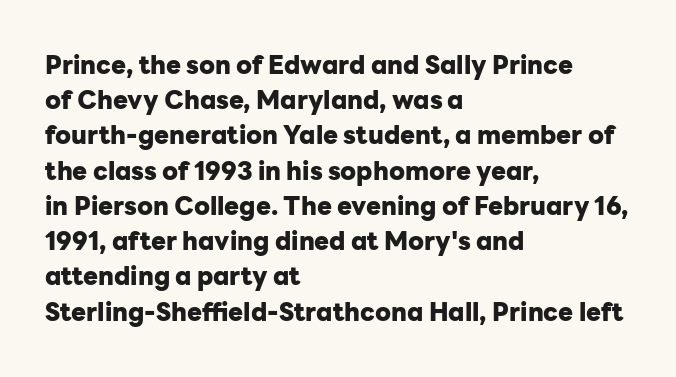
Here the glyphs are tracked normally, forming tight word shapes. Posture: upright roman. Plain, unruled lines of type. Leading matches the norm, producing a regular column.
